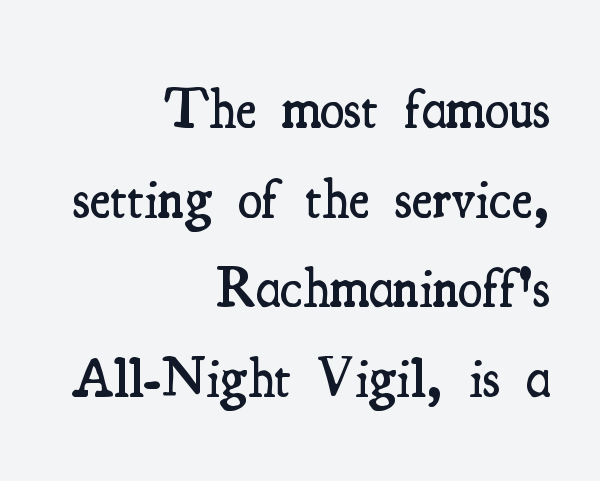
{"serif": "yes", "italic": "no", "bold": "semi", "weight": "semibold", "width": "condensed", "stroke_contrast": "medium", "x_height": "small", "monospaced": "no", "underline": "no", "align": "right", "line_spacing": "normal", "line_spacing_ratio": 1.6, "letter_spacing": "normal", "letter_spacing_em": 0.0, "glyph_px": 56}
